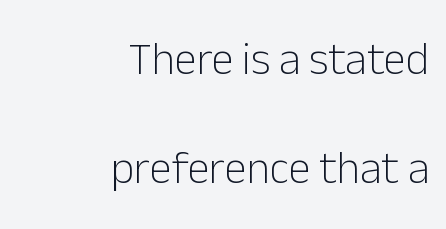
{"serif": "no", "italic": "no", "bold": "no", "weight": "light", "width": "normal", "stroke_contrast": "low", "x_height": "medium", "monospaced": "no", "underline": "no", "align": "right", "line_spacing": "loose", "line_spacing_ratio": 2.43, "letter_spacing": "normal", "letter_spacing_em": 0.0, "glyph_px": 45}
